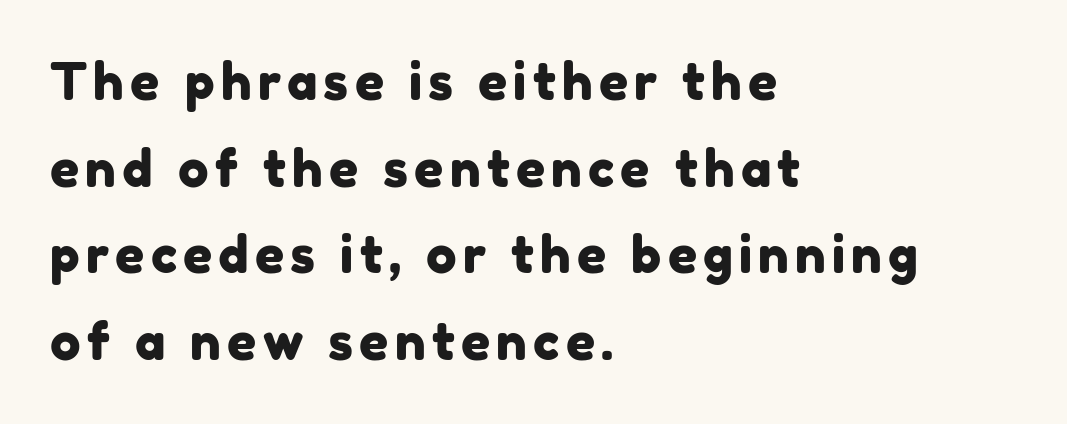
These lines sit exactly where default settings would place them. Each letter keeps its own natural width here, so spacing adapts to shape. The typeface chosen for these lines omits serifs. Only glyphs here, with clear space below each row. Alignment: flush left.
